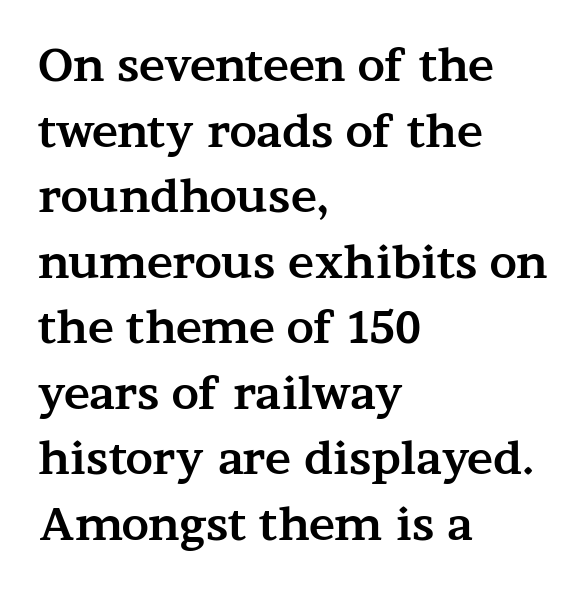
Nothing unusual about the tracking: characters are spaced as the font intends. Descender tails drop into unmarked territory. Does the weight exceed regular? Yes, all the way to bold. The type sits square on the baseline with zero lean.
